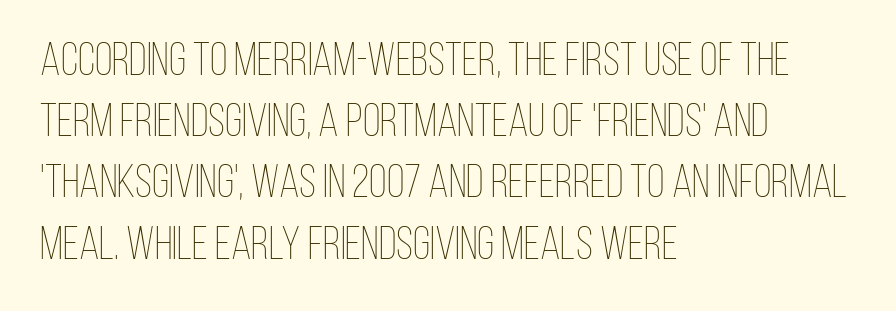
Q: Is the text bold? A: No.
Q: Is the text italic (slanted)? A: No, it is upright.
Q: Is the text underlined? A: No.
Q: How is the paragraph aligned? A: Left-aligned.
Q: Is the spacing between letters normal or unusually wide? A: Normal.
Q: Is the spacing between lines tight, normal or loose? A: Normal.
Q: Width (condensed, normal, or wide)? A: Condensed.
Q: Stroke contrast? A: Low.
Q: x-height? A: Large.
Q: Monospaced? A: No.
